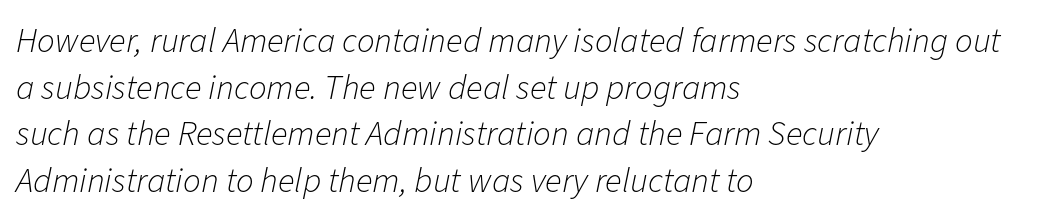
The image shows 35 px light type, italic (leaning right); set left-aligned, normal line spacing (1.33x), normal letter spacing, not underlined; low stroke contrast and a medium x-height.
